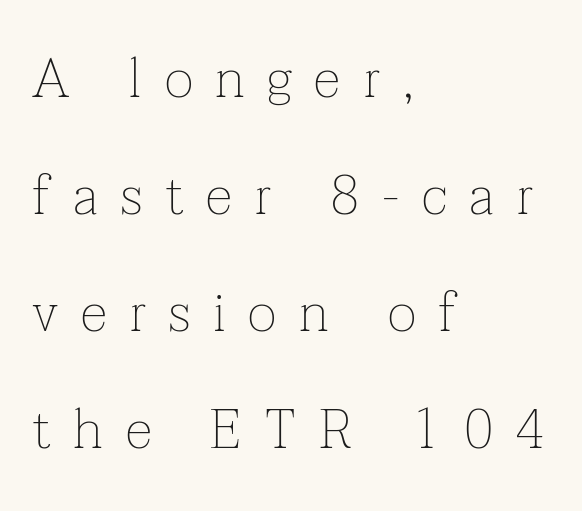
Q: Is the text bold? A: No.
Q: Is the text italic (slanted)? A: No, it is upright.
Q: Is the typeface a serif or a sans-serif typeface? A: Serif.
Q: Is the text underlined? A: No.
Q: How is the paragraph aligned? A: Left-aligned.
Q: Is the spacing between letters normal or unusually wide? A: Unusually wide.
Q: Is the spacing between lines tight, normal or loose? A: Loose.
Q: Width (condensed, normal, or wide)? A: Normal.
Q: Stroke contrast? A: Low.
Q: x-height? A: Medium.
Q: Monospaced? A: No.
